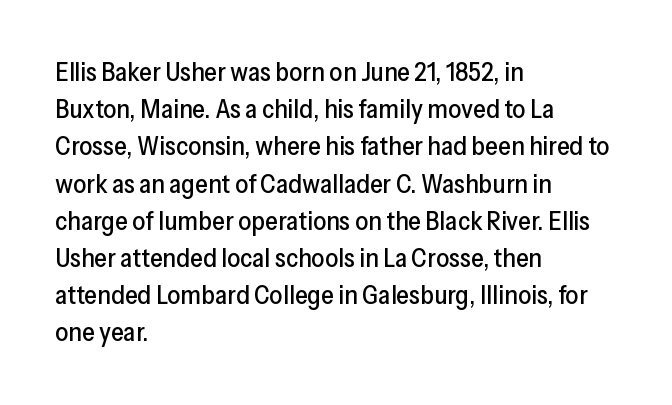
The passage is arranged the way most books set body copy — flush left. No extra tracking has been applied to these lines. You can tell it's not italic because the verticals are truly vertical. The leading is moderate, giving the passage an even texture. The specimen omits any rule beneath the text block's lines.
